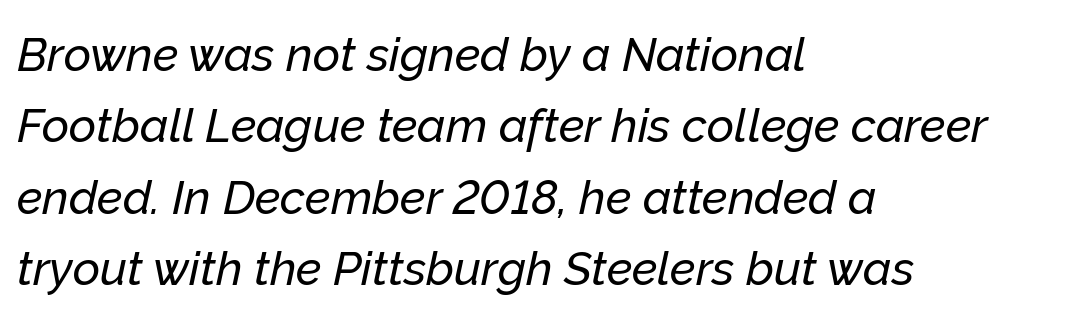
Quick note: underline off. These lines are rendered in a variable-pitch font. The setting favours the left margin, as ordinary paragraphs usually do. Observe the lean: these are italic letterforms.
